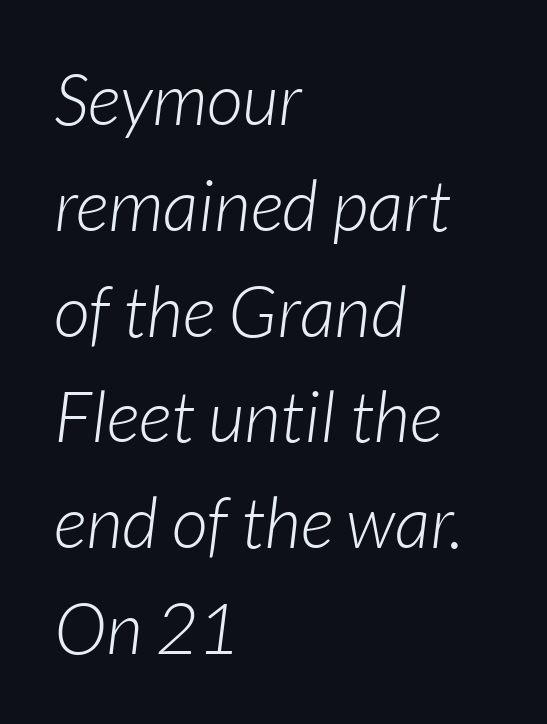
Vertical stems look standard width or narrower in stroke. Check under the words: just untouched page. This sample uses an oblique cut, with every glyph tilted off the vertical. What's the leading like? Ordinary, nothing unusual. The paragraph shown leans on its left margin. Think of a printed novel: that variable character pitch is what you see here.
